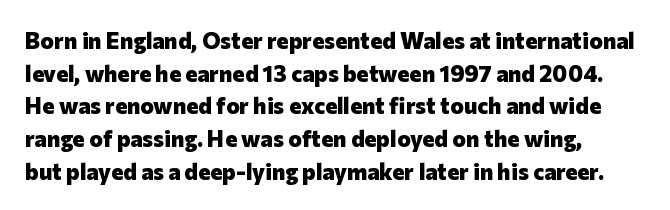
The image shows 23 px bold type, upright; set left-aligned, normal line spacing (1.42x), normal letter spacing, not underlined.
